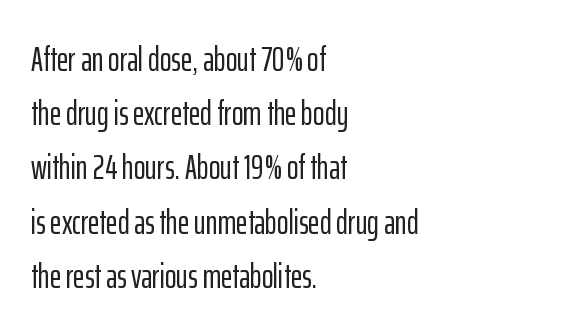
Q: Is the text italic (slanted)? A: No, it is upright.
Q: Is the typeface a serif or a sans-serif typeface? A: Sans-serif.
Q: Is the text underlined? A: No.
Q: How is the paragraph aligned? A: Left-aligned.
Q: Is the spacing between letters normal or unusually wide? A: Normal.
Q: Is the spacing between lines tight, normal or loose? A: Normal.
Q: Width (condensed, normal, or wide)? A: Condensed.
Q: Stroke contrast? A: Low.
Q: x-height? A: Medium.
Q: Monospaced? A: No.
